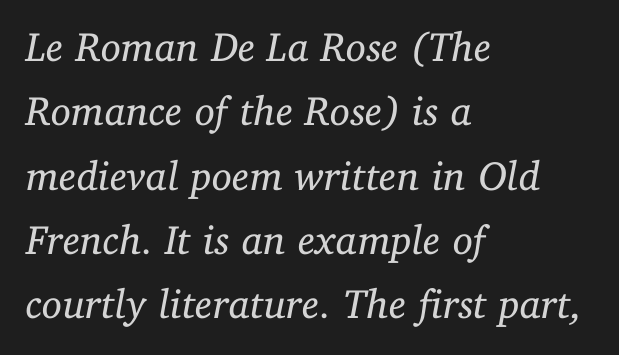
The image shows 41 px regular-weight serif type, italic (leaning right); set left-aligned, normal line spacing (1.57x), normal letter spacing, not underlined; low stroke contrast and a medium x-height.
